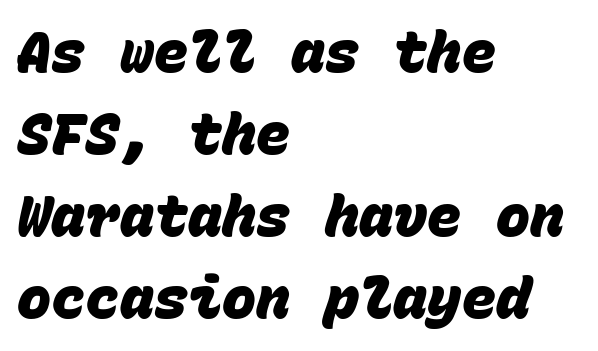
Q: Is the text bold? A: Yes.
Q: Is the typeface a serif or a sans-serif typeface? A: Sans-serif.
Q: Is the text underlined? A: No.
Q: How is the paragraph aligned? A: Left-aligned.
Q: Is the spacing between letters normal or unusually wide? A: Normal.
Q: Is the spacing between lines tight, normal or loose? A: Normal.
Q: Width (condensed, normal, or wide)? A: Normal.
Q: Stroke contrast? A: Low.
Q: x-height? A: Large.
Q: Monospaced? A: Yes.
